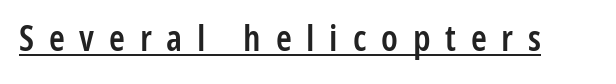
The image shows 36 px semibold, condensed sans-serif type, upright; set unusually wide letter spacing (+0.41 em), underlined; low stroke contrast and a medium x-height.
